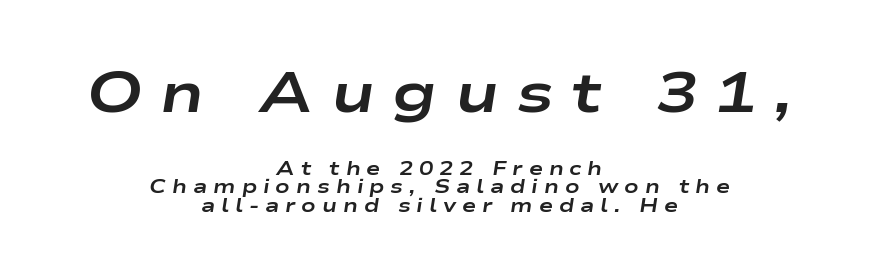
You could barely slide anything between these rows. The area under the type is left untouched. The glyphs have the mass of a bold cut. Block one is the big one; block two sits smaller underneath. Yep, that's italic — everything's leaning.
